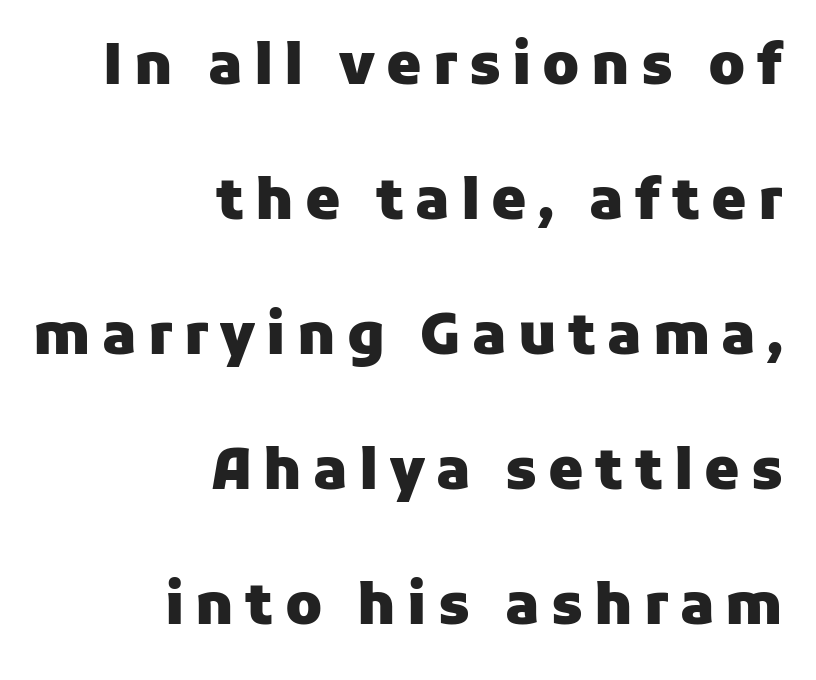
Q: Is the text bold? A: Yes.
Q: Is the text italic (slanted)? A: No, it is upright.
Q: Is the typeface a serif or a sans-serif typeface? A: Sans-serif.
Q: Is the text underlined? A: No.
Q: How is the paragraph aligned? A: Right-aligned.
Q: Is the spacing between letters normal or unusually wide? A: Unusually wide.
Q: Is the spacing between lines tight, normal or loose? A: Loose.
Q: Width (condensed, normal, or wide)? A: Normal.
Q: Stroke contrast? A: Low.
Q: x-height? A: Medium.
Q: Monospaced? A: No.
